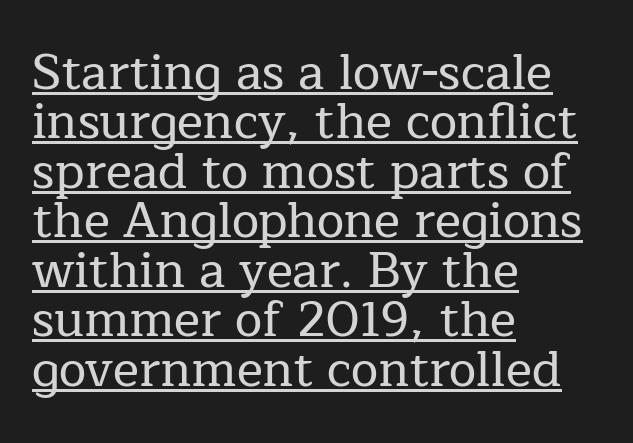
The image shows 49 px serif type, upright; set left-aligned, tight line spacing (1.01x), normal letter spacing, underlined; low stroke contrast and a medium x-height.
